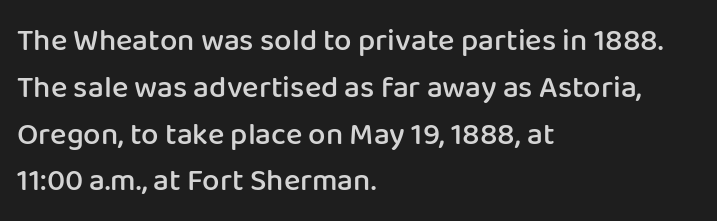
The letters stand straight up with perfectly vertical stems. A typesetter would call this leading conventional body-copy spacing. Students, this is semibold: more ink than regular, less than bold. A typesetter would label this face a sans.
